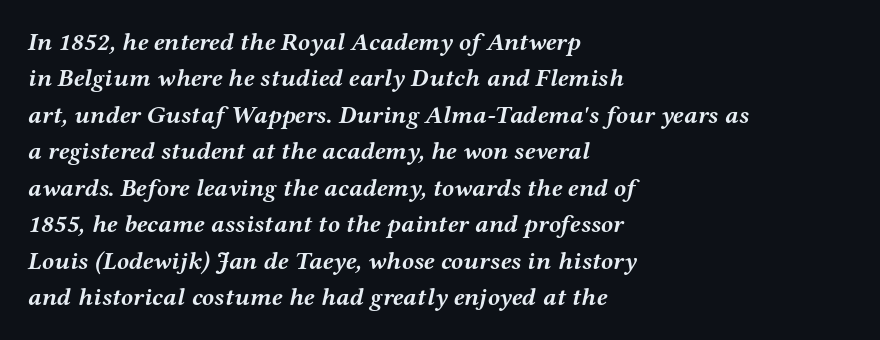
{"italic": "yes", "lean": "right", "slant_degrees": 12, "bold": "yes", "underline": "no", "align": "left", "line_spacing": "normal", "line_spacing_ratio": 1.46, "letter_spacing": "normal", "letter_spacing_em": 0.0, "glyph_px": 25}
